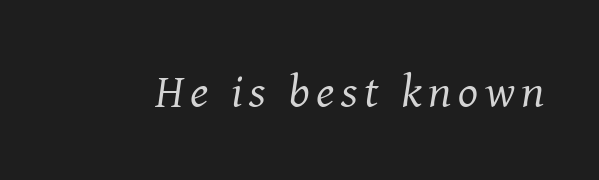
The image shows 47 px regular-weight serif type, italic (leaning right); set not underlined; medium stroke contrast and a medium x-height.
